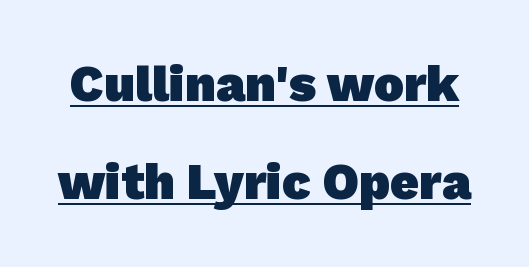
Q: Is the text bold? A: Yes.
Q: Is the typeface a serif or a sans-serif typeface? A: Sans-serif.
Q: Is the text underlined? A: Yes.
Q: Is the spacing between letters normal or unusually wide? A: Normal.
Q: Is the spacing between lines tight, normal or loose? A: Loose.
Q: Width (condensed, normal, or wide)? A: Normal.
Q: Stroke contrast? A: Low.
Q: x-height? A: Medium.
Q: Monospaced? A: No.
